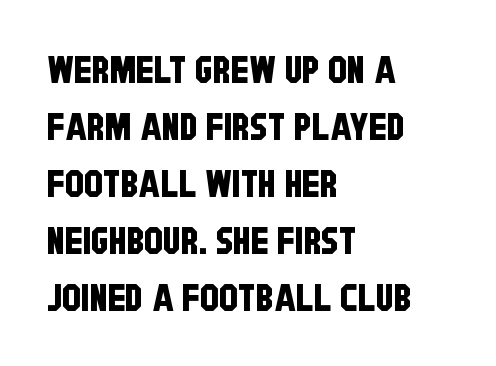
The image shows 38 px condensed sans-serif type; set left-aligned, normal line spacing (1.5x), normal letter spacing, not underlined; low stroke contrast and a large x-height.
